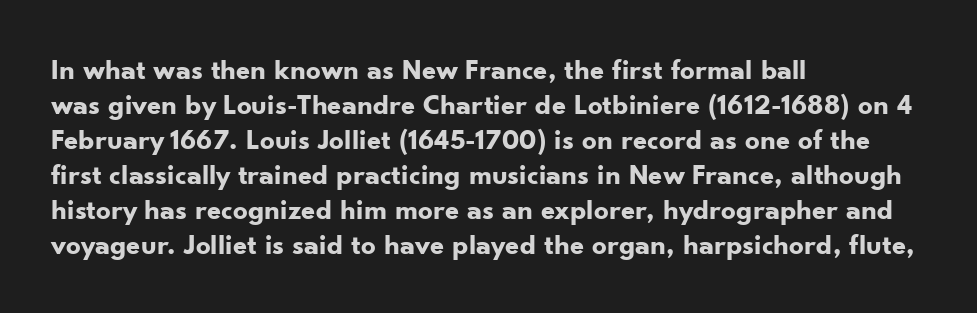
Note the varied advance widths — an 'i' is clearly narrower than an 'm'. No extra tracking has been applied to these lines. Notice how thick the strokes are: this is what a full bold looks like. The zone under the glyphs is completely vacant.
